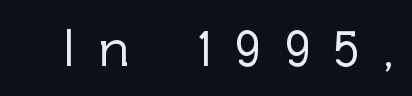
The image shows 54 px sans-serif type, upright; set unusually wide letter spacing (+0.45 em), not underlined; a medium x-height.
